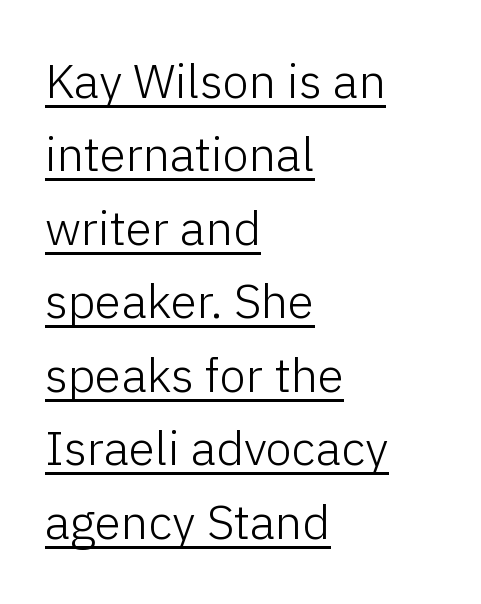
Q: Is the text bold? A: No.
Q: Is the text italic (slanted)? A: No, it is upright.
Q: Is the typeface a serif or a sans-serif typeface? A: Sans-serif.
Q: Is the text underlined? A: Yes.
Q: How is the paragraph aligned? A: Left-aligned.
Q: Is the spacing between letters normal or unusually wide? A: Normal.
Q: Is the spacing between lines tight, normal or loose? A: Normal.
Q: Width (condensed, normal, or wide)? A: Normal.
Q: Stroke contrast? A: Low.
Q: x-height? A: Medium.
Q: Monospaced? A: No.
